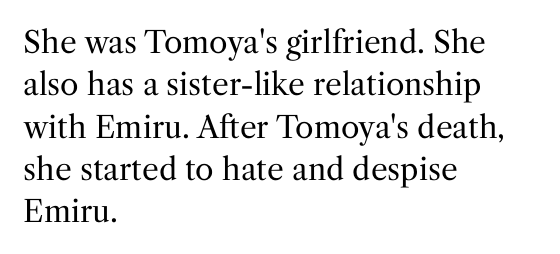
The image shows 30 px regular-weight serif type, upright; set left-aligned, normal line spacing (1.41x), normal letter spacing, not underlined; medium stroke contrast and a medium x-height.
